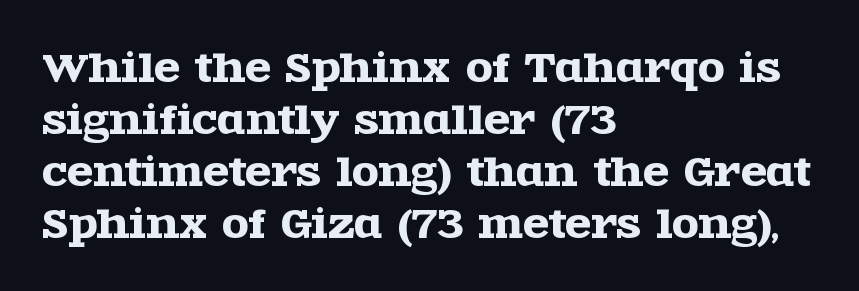
Leftover space on each line is placed entirely after the last word. This is roman type, the default non-slanted kind. How would I describe the line gaps? Plain and ordinary. Only glyphs here, with clear space below each row. In terms of letterform style, serifs are clearly present. Short note: letters normally spaced.
